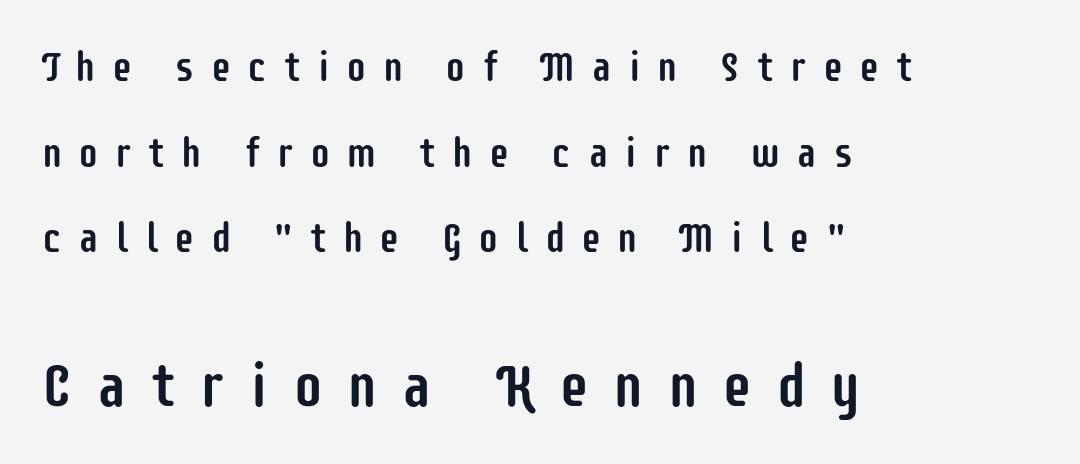
The image shows 61 px condensed sans-serif type, upright; set left-aligned, loose line spacing (2.09x), unusually wide letter spacing (+0.39 em), not underlined; the second (bottom) block is 1.49x larger; low stroke contrast and a large x-height.
